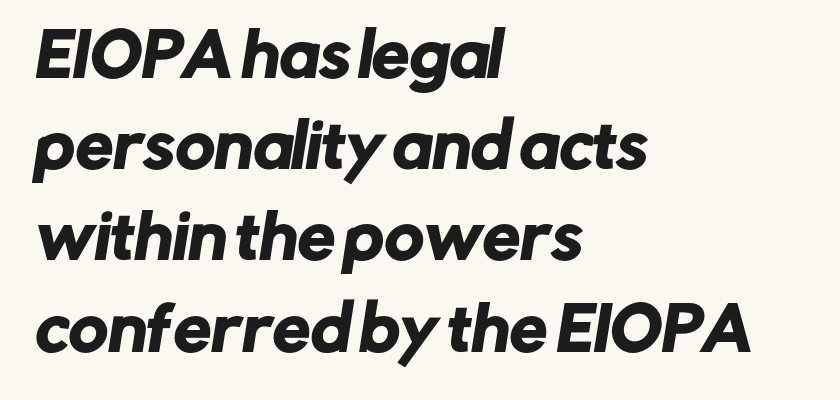
In terms of letterform style, serifs are entirely absent. Spacing verdict: proportional, widths tailored to each character. The passage shown is not underscored anywhere. Is the block centered? No — it sits flush against the left margin. The rendering uses a moderate line-height, typical for paragraphs.
